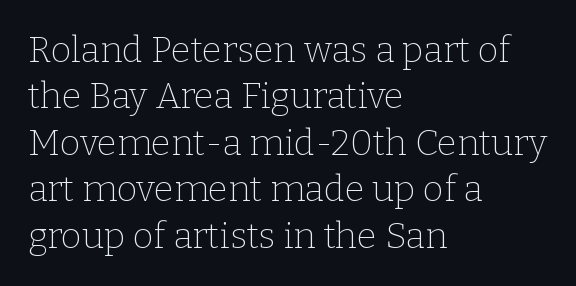
The image shows 36 px thin serif type, upright; set left-aligned, normal line spacing (1.29x), normal letter spacing, not underlined; low stroke contrast and a medium x-height.
